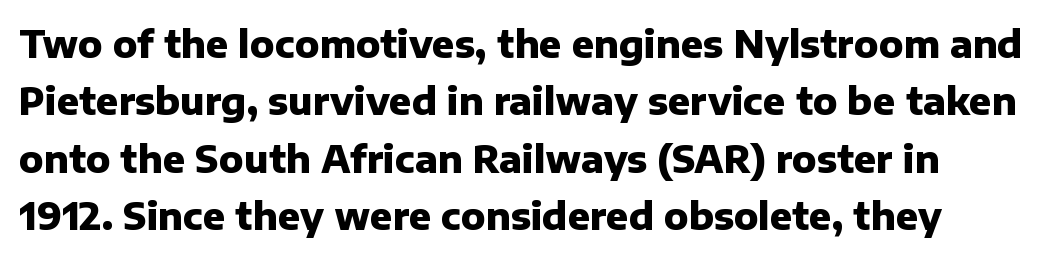
Plenty of ink on the page — the face is bold. Typographically, this falls in the sans-serif category. Each letter keeps its own natural width here, so spacing adapts to shape. It's the straight-up-and-down kind of type.
